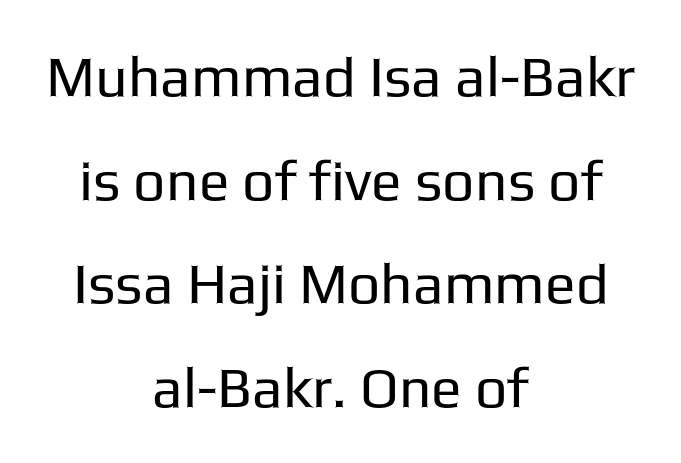
{"serif": "no", "italic": "no", "bold": "no", "weight": "regular", "width": "normal", "stroke_contrast": "low", "x_height": "medium", "monospaced": "no", "underline": "no", "align": "center", "line_spacing_ratio": 1.82, "letter_spacing": "normal", "letter_spacing_em": 0.0, "glyph_px": 57}
